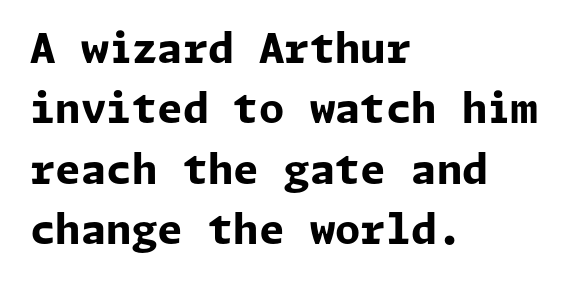
Q: Is the text bold? A: Yes.
Q: Is the text italic (slanted)? A: No, it is upright.
Q: Is the typeface a serif or a sans-serif typeface? A: Sans-serif.
Q: Is the text underlined? A: No.
Q: How is the paragraph aligned? A: Left-aligned.
Q: Is the spacing between letters normal or unusually wide? A: Normal.
Q: Is the spacing between lines tight, normal or loose? A: Normal.
Q: Width (condensed, normal, or wide)? A: Normal.
Q: Stroke contrast? A: Low.
Q: x-height? A: Medium.
